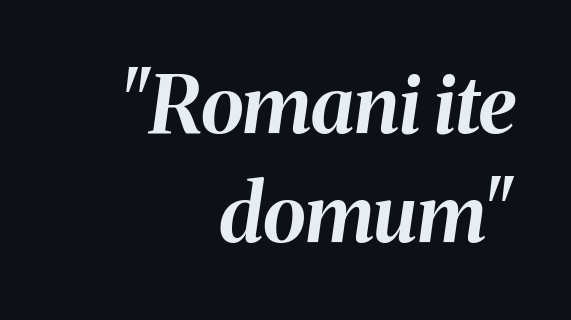
{"italic": "yes", "lean": "right", "slant_degrees": 8, "bold": "yes", "weight": "bold", "width": "normal", "stroke_contrast": "medium", "x_height": "medium", "monospaced": "no", "underline": "no", "align": "right", "line_spacing": "normal", "line_spacing_ratio": 1.38, "letter_spacing": "normal", "letter_spacing_em": 0.0, "glyph_px": 79}
